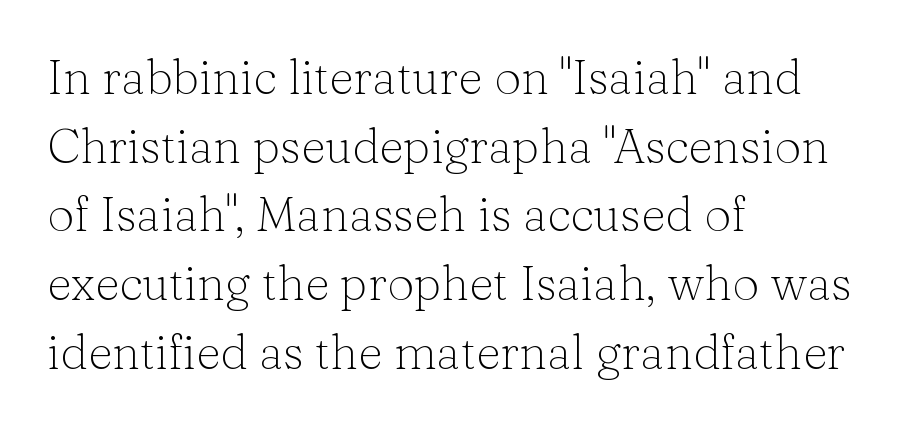
Notice how the passage keeps a crisp vertical edge on the left only. What stands out about the letter spacing? Nothing — it is the standard amount. A clean baseline with only descenders dipping below it. Ordinary non-slanted type is in use. These lines are rendered in a variable-pitch font.
